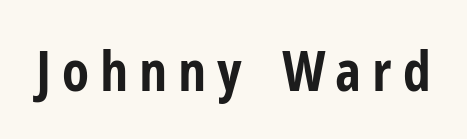
The strip under each line holds only bare page. Ascenders rise straight up at ninety degrees. The letters advance in unequal steps, a hallmark of proportional type. Weight: bold. The designer went with a sans here, leaving each stem footless.
